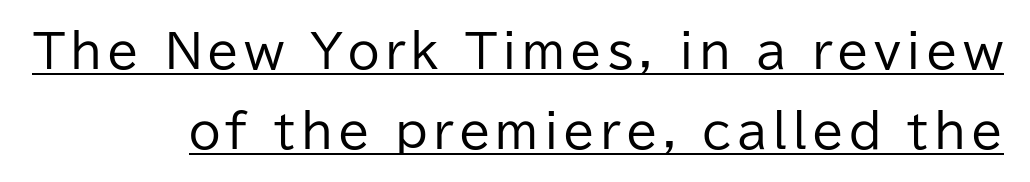
The image shows 46 px regular-weight sans-serif type, upright; set right-aligned, line spacing 1.74x, underlined; low stroke contrast and a medium x-height.
